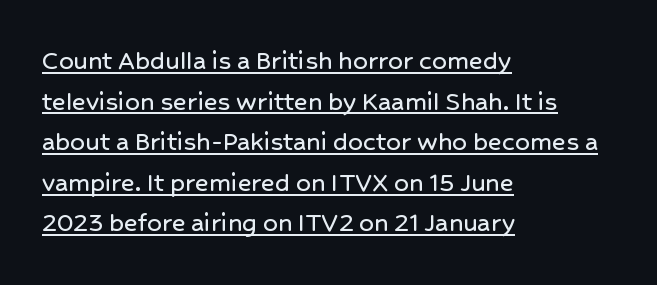
{"serif": "no", "italic": "no", "width": "normal", "stroke_contrast": "low", "x_height": "medium", "monospaced": "no", "underline": "yes", "align": "left", "line_spacing": "normal", "line_spacing_ratio": 1.4, "letter_spacing": "normal", "letter_spacing_em": 0.0, "glyph_px": 29}
